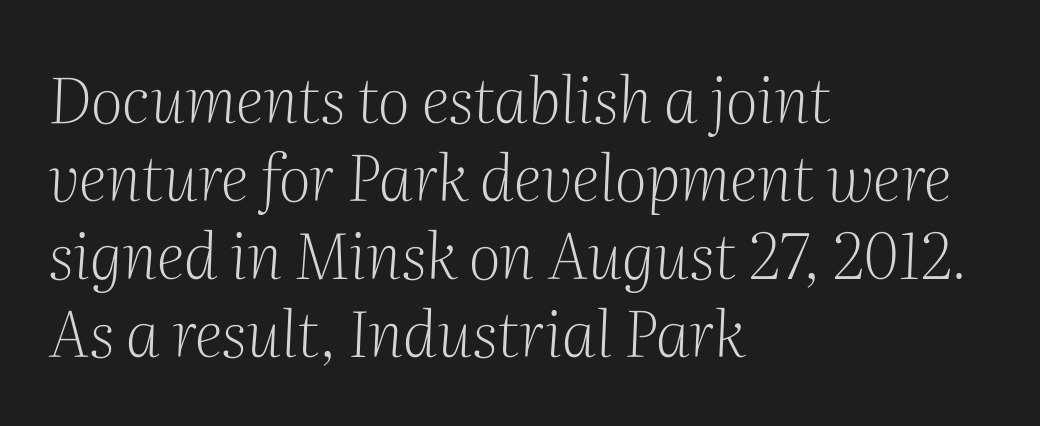
The image shows 63 px light serif type, italic (leaning right); set left-aligned, line spacing 1.24x, normal letter spacing, not underlined; medium stroke contrast and a medium x-height.
